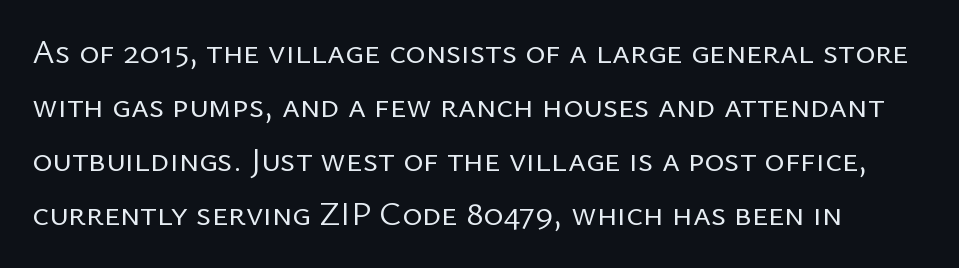
Q: Is the text bold? A: No.
Q: Is the text italic (slanted)? A: No, it is upright.
Q: Is the typeface a serif or a sans-serif typeface? A: Sans-serif.
Q: Is the text underlined? A: No.
Q: Is the spacing between letters normal or unusually wide? A: Normal.
Q: Is the spacing between lines tight, normal or loose? A: Normal.
Q: Width (condensed, normal, or wide)? A: Normal.
Q: Stroke contrast? A: Low.
Q: x-height? A: Medium.
Q: Monospaced? A: No.
